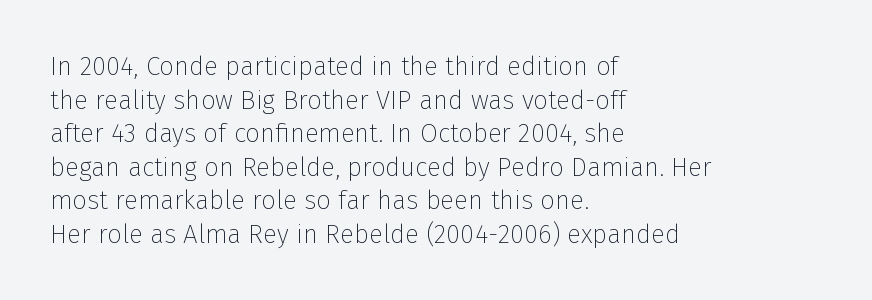
Interline gaps are of average width in this sample. In terms of posture, this sample is upright. Teacher's note: observe the even left margin — that is flush-left alignment. The cut favours lightness, reaching ordinary text weight at its darkest.
